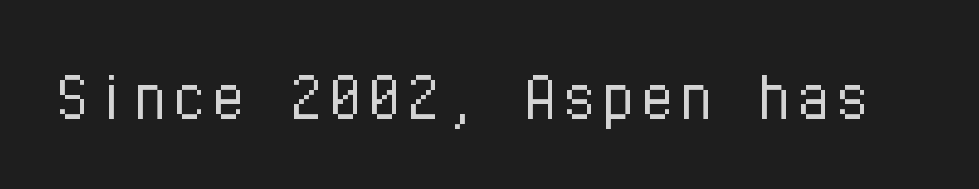
Q: Is the text bold? A: No.
Q: Is the text italic (slanted)? A: No, it is upright.
Q: Is the typeface a serif or a sans-serif typeface? A: Sans-serif.
Q: Is the text underlined? A: No.
Q: Is the spacing between letters normal or unusually wide? A: Normal.
Q: Width (condensed, normal, or wide)? A: Normal.
Q: Stroke contrast? A: Low.
Q: x-height? A: Medium.
Q: Monospaced? A: Yes.
